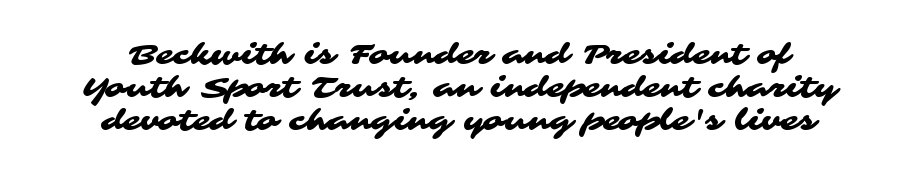
Q: Is the typeface a serif or a sans-serif typeface? A: Sans-serif.
Q: Is the text underlined? A: No.
Q: How is the paragraph aligned? A: Centered.
Q: Is the spacing between letters normal or unusually wide? A: Normal.
Q: Is the spacing between lines tight, normal or loose? A: Tight.
Q: Width (condensed, normal, or wide)? A: Wide.
Q: Stroke contrast? A: Medium.
Q: x-height? A: Medium.
Q: Monospaced? A: No.
